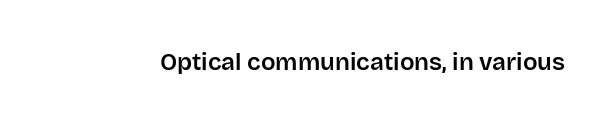
Q: Is the text italic (slanted)? A: No, it is upright.
Q: Is the text underlined? A: No.
Q: Is the spacing between letters normal or unusually wide? A: Normal.
